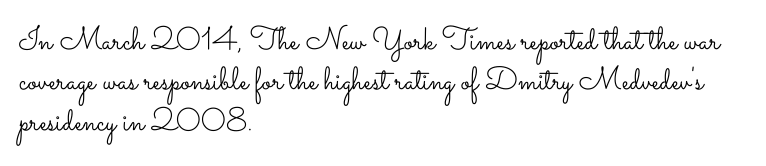
The foot of each line stays bare and open. Regarding leading, the lines here are spaced in the standard way. Each letter keeps its own natural width here, so spacing adapts to shape. The typesetter chose a ragged-right arrangement here. A typesetter would call this zero additional tracking. The font sits on the lighter half of the weight spectrum, regular included.
